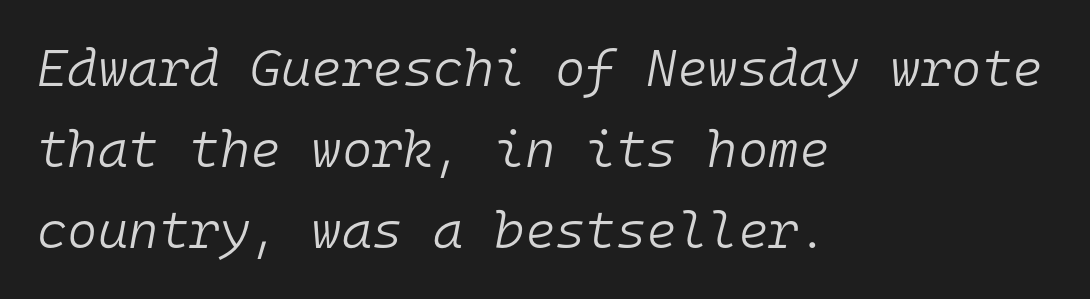
Q: Is the text bold? A: No.
Q: Is the text italic (slanted)? A: Yes, it leans right by about 10 degrees.
Q: Is the text underlined? A: No.
Q: How is the paragraph aligned? A: Left-aligned.
Q: Is the spacing between letters normal or unusually wide? A: Normal.
Q: Is the spacing between lines tight, normal or loose? A: Normal.
Q: Width (condensed, normal, or wide)? A: Normal.
Q: Stroke contrast? A: Low.
Q: x-height? A: Medium.
Q: Monospaced? A: Yes.
